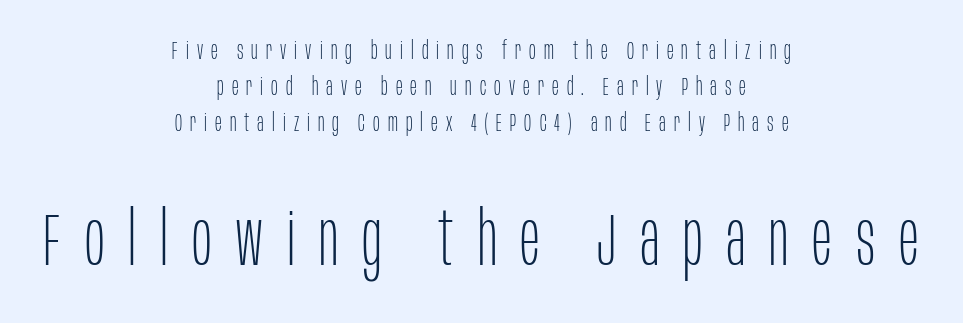
{"serif": "no", "italic": "no", "bold": "no", "weight": "thin", "width": "condensed", "stroke_contrast": "low", "x_height": "large", "monospaced": "no", "underline": "no", "align": "center", "line_spacing": "normal", "line_spacing_ratio": 1.44, "letter_spacing": "wide", "letter_spacing_em": 0.32, "larger_block": "second", "size_ratio": 2.96, "glyph_px": 74}
